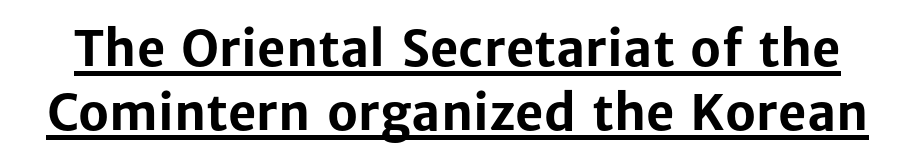
{"serif": "no", "italic": "no", "bold": "yes", "weight": "bold", "width": "normal", "stroke_contrast": "low", "x_height": "medium", "monospaced": "no", "underline": "yes", "line_spacing": "normal", "line_spacing_ratio": 1.3, "letter_spacing": "normal", "letter_spacing_em": 0.0, "glyph_px": 49}
